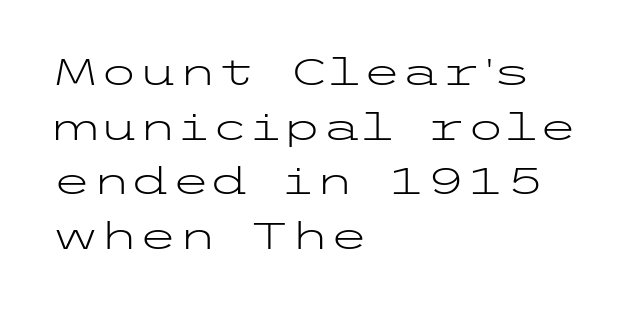
The image shows 36 px light, wide sans-serif type, upright; set left-aligned, normal line spacing (1.52x), normal letter spacing, not underlined; low stroke contrast and a medium x-height.
